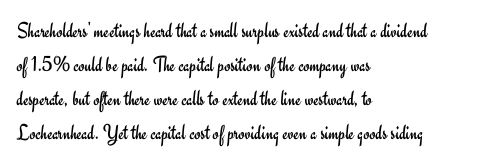
These lines stack with their left ends in a neat column. Any mark beneath the type? The region is blank. Short note: letters normally spaced.
